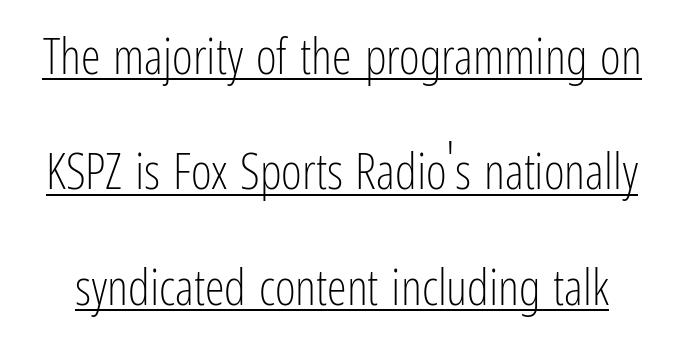
{"serif": "no", "italic": "no", "bold": "no", "weight": "light", "width": "condensed", "stroke_contrast": "low", "x_height": "medium", "monospaced": "no", "underline": "yes", "line_spacing": "loose", "line_spacing_ratio": 2.31, "letter_spacing": "normal", "letter_spacing_em": 0.0, "glyph_px": 50}
